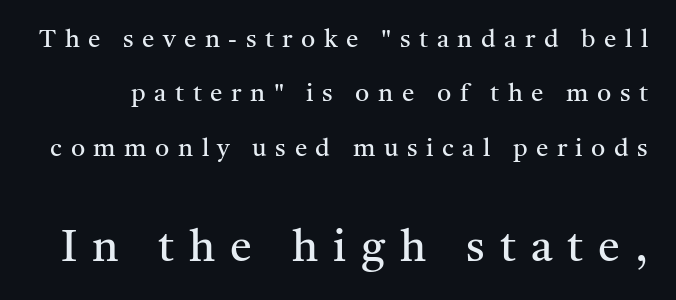
Q: Is the text bold? A: No.
Q: Is the text italic (slanted)? A: No, it is upright.
Q: Is the typeface a serif or a sans-serif typeface? A: Serif.
Q: Is the text underlined? A: No.
Q: Is the spacing between letters normal or unusually wide? A: Unusually wide.
Q: Is the spacing between lines tight, normal or loose? A: Loose.
Q: Which block of text is set in a larger size, the first (top) or the second (bottom)? A: The second (bottom) one.
Q: Width (condensed, normal, or wide)? A: Normal.
Q: Stroke contrast? A: Medium.
Q: x-height? A: Medium.
Q: Monospaced? A: No.
